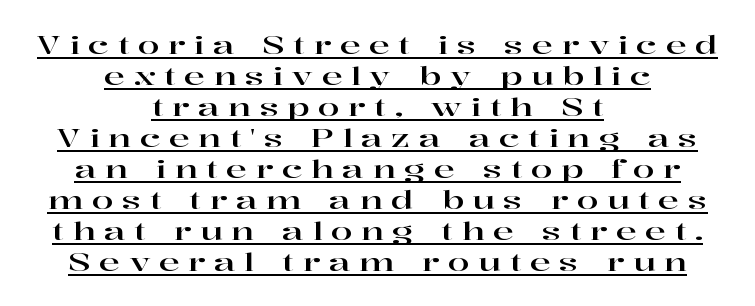
{"italic": "no", "underline": "yes", "align": "center", "line_spacing_ratio": 1.24, "letter_spacing": "wide", "letter_spacing_em": 0.34, "glyph_px": 25}
